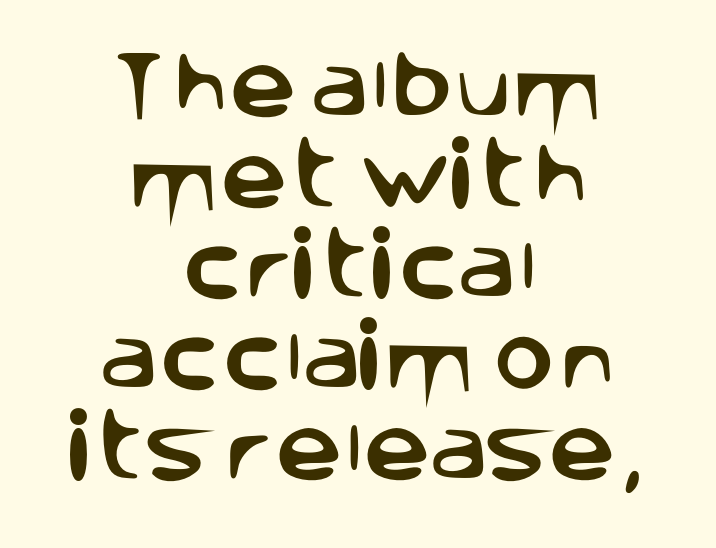
{"serif": "no", "italic": "no", "width": "normal", "stroke_contrast": "low", "x_height": "large", "monospaced": "no", "underline": "no", "align": "center", "line_spacing_ratio": 1.21, "letter_spacing": "normal", "letter_spacing_em": 0.0, "glyph_px": 75}
